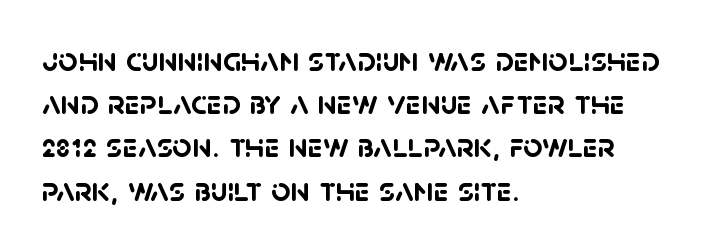
The image shows 34 px semibold sans-serif type; set left-aligned, normal line spacing (1.27x), normal letter spacing, not underlined; low stroke contrast and a large x-height.
